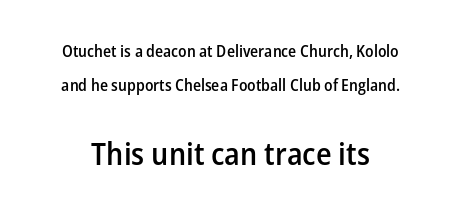
Regarding serifs, this sample does without them. Look at the stroke-to-counter ratio: somewhat heavy, a semibold. How are the letters spaced? Ordinarily, with no added tracking. Rows of type keep a wide berth in the vertical direction. The rendering enlarges the type as you move from the upper chunk to the lower.
